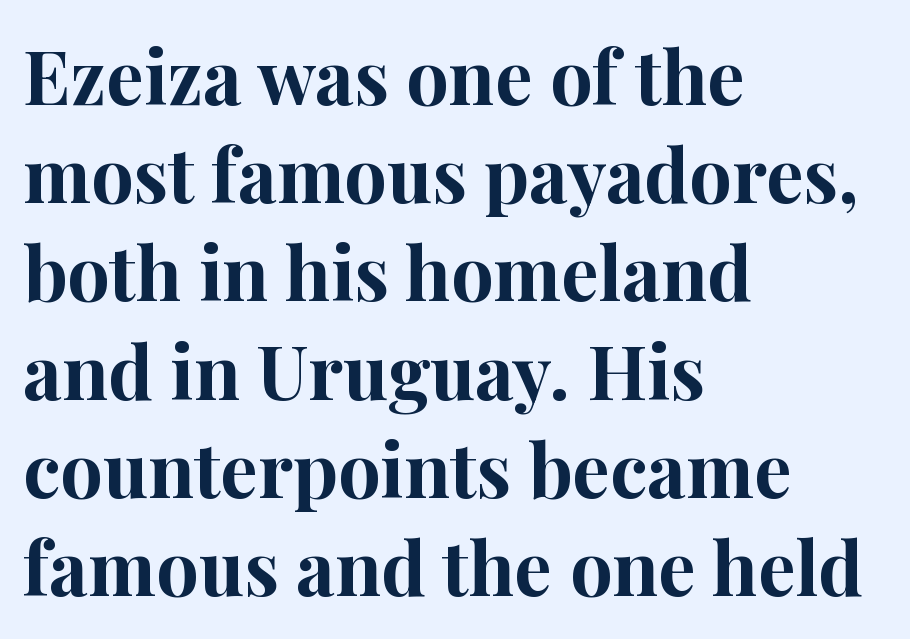
The image shows 75 px bold serif type, upright; set left-aligned, normal line spacing (1.31x), normal letter spacing, not underlined; high stroke contrast and a medium x-height.
